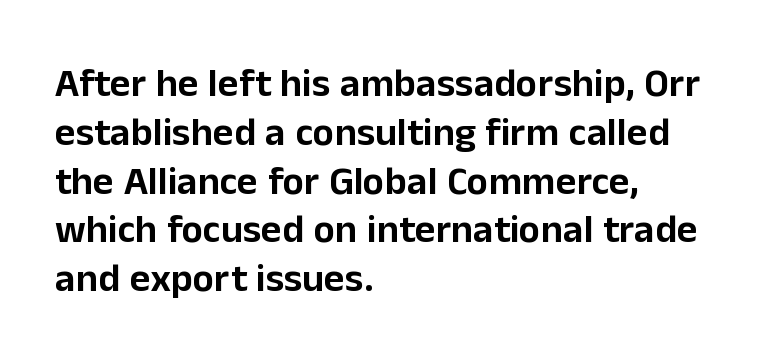
The image shows 40 px sans-serif type, upright; set left-aligned, line spacing 1.22x, normal letter spacing, not underlined; low stroke contrast and a medium x-height.
